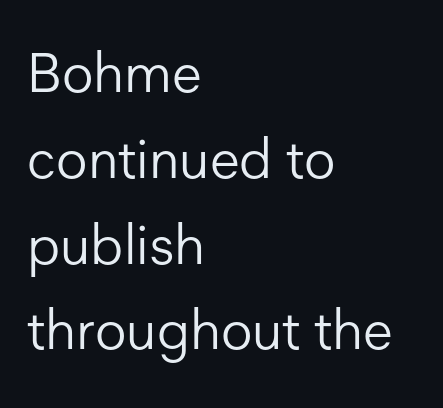
Q: Is the text bold? A: No.
Q: Is the text italic (slanted)? A: No, it is upright.
Q: Is the typeface a serif or a sans-serif typeface? A: Sans-serif.
Q: Is the text underlined? A: No.
Q: How is the paragraph aligned? A: Left-aligned.
Q: Is the spacing between letters normal or unusually wide? A: Normal.
Q: Is the spacing between lines tight, normal or loose? A: Normal.
Q: Width (condensed, normal, or wide)? A: Normal.
Q: Stroke contrast? A: Low.
Q: x-height? A: Medium.
Q: Monospaced? A: No.
